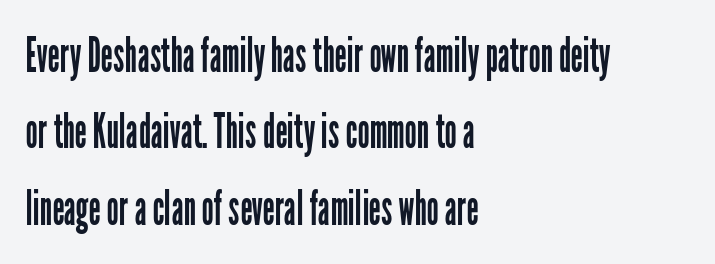
Q: Is the text bold? A: No.
Q: Is the text italic (slanted)? A: No, it is upright.
Q: Is the typeface a serif or a sans-serif typeface? A: Sans-serif.
Q: Is the text underlined? A: No.
Q: How is the paragraph aligned? A: Left-aligned.
Q: Is the spacing between letters normal or unusually wide? A: Normal.
Q: Is the spacing between lines tight, normal or loose? A: Normal.
Q: Width (condensed, normal, or wide)? A: Condensed.
Q: Stroke contrast? A: Low.
Q: x-height? A: Medium.
Q: Monospaced? A: No.
